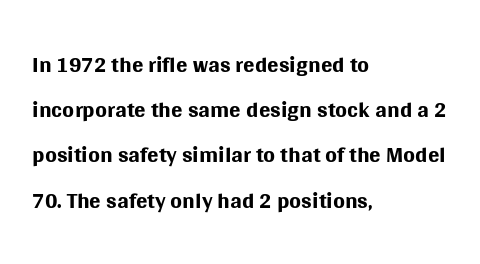
The image shows 34 px regular-weight sans-serif type, upright; set left-aligned, normal line spacing (1.33x), normal letter spacing, not underlined; medium stroke contrast and a large x-height.
